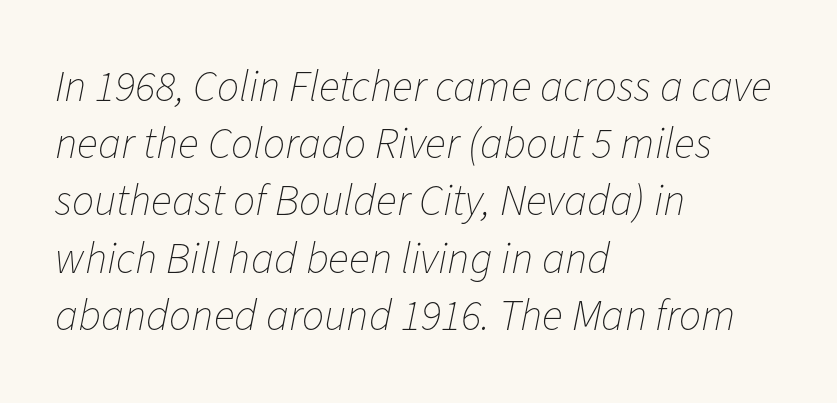
The image shows 44 px thin type, italic (leaning right); set left-aligned, normal line spacing (1.3x), normal letter spacing, not underlined; low stroke contrast and a medium x-height.
